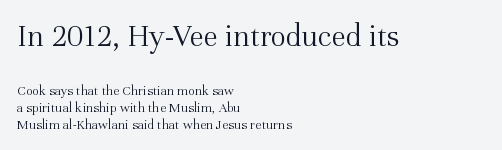
Q: Is the text bold? A: No.
Q: Is the text italic (slanted)? A: No, it is upright.
Q: Is the typeface a serif or a sans-serif typeface? A: Serif.
Q: Is the text underlined? A: No.
Q: How is the paragraph aligned? A: Left-aligned.
Q: Is the spacing between letters normal or unusually wide? A: Normal.
Q: Which block of text is set in a larger size, the first (top) or the second (bottom)? A: The first (top) one.
Q: Width (condensed, normal, or wide)? A: Normal.
Q: Stroke contrast? A: Medium.
Q: x-height? A: Medium.
Q: Monospaced? A: No.
